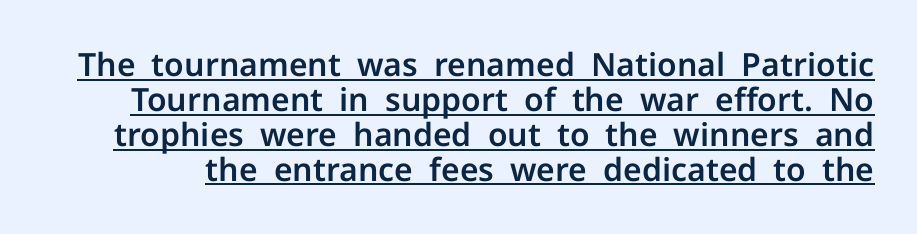
{"serif": "no", "italic": "no", "width": "normal", "stroke_contrast": "low", "x_height": "medium", "monospaced": "no", "underline": "yes", "line_spacing": "tight", "line_spacing_ratio": 1.09, "letter_spacing": "normal", "letter_spacing_em": 0.0, "glyph_px": 32}
